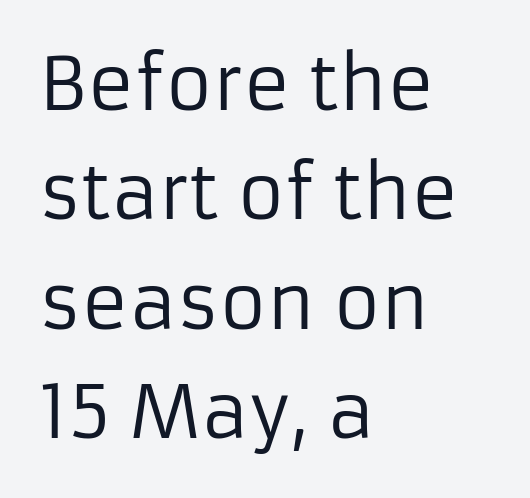
The image shows 72 px regular-weight sans-serif type, upright; set left-aligned, normal line spacing (1.52x), normal letter spacing, not underlined; low stroke contrast and a medium x-height.
